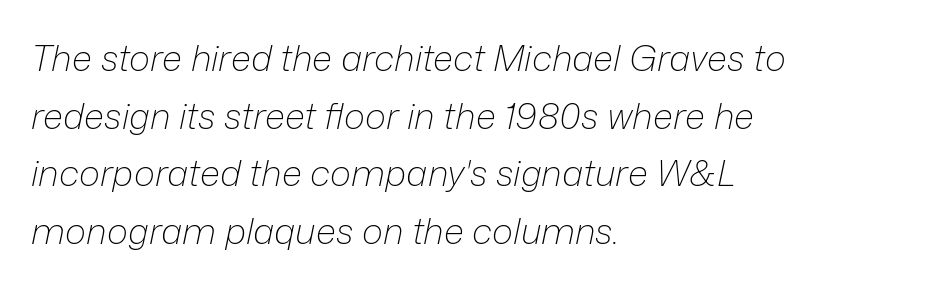
Each new line begins a customary step beneath the previous one. Stems here are at most as thick as an everyday book face. A bare baseline throughout the passage. Here the designer chose a conventional face with non-uniform glyph widths. The passage shown has conventional tracking throughout. In terms of posture, this sample is oblique.
